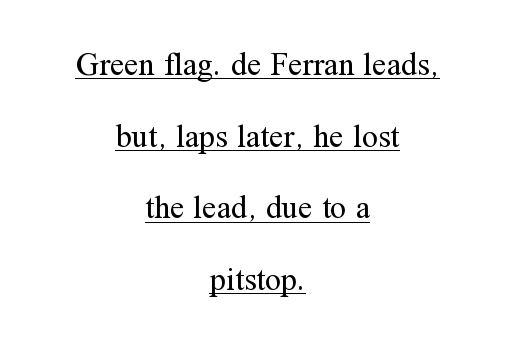
The strokes are not fattened; the text isn't bold. Style check: upright. Proportional: the letters do not fall into vertical columns. Letter spacing: default.
